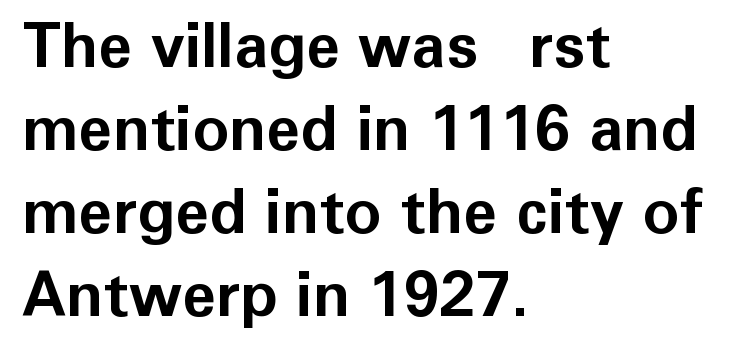
The image shows 62 px bold sans-serif type, upright; set left-aligned, normal line spacing (1.34x), normal letter spacing, not underlined; low stroke contrast and a medium x-height.
